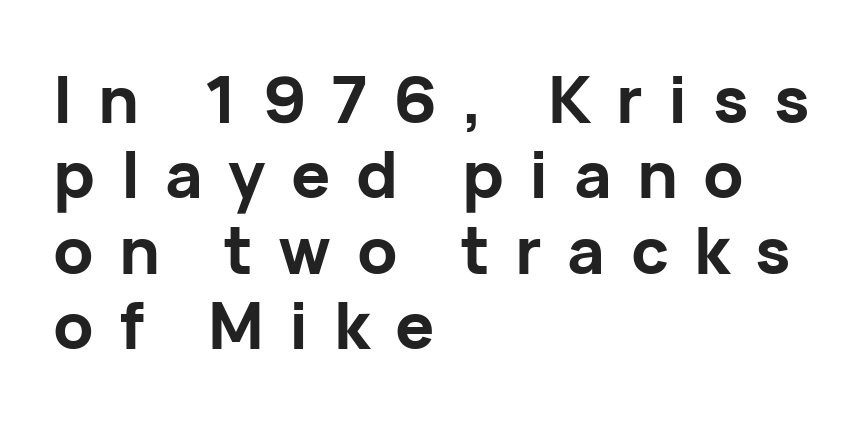
Q: Is the text bold? A: Yes.
Q: Is the text italic (slanted)? A: No, it is upright.
Q: Is the typeface a serif or a sans-serif typeface? A: Sans-serif.
Q: Is the text underlined? A: No.
Q: How is the paragraph aligned? A: Left-aligned.
Q: Is the spacing between letters normal or unusually wide? A: Unusually wide.
Q: Width (condensed, normal, or wide)? A: Normal.
Q: Stroke contrast? A: Low.
Q: x-height? A: Medium.
Q: Monospaced? A: No.
